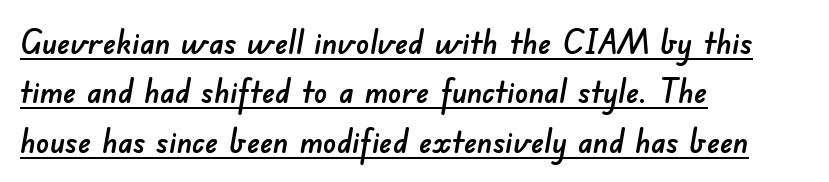
Q: Is the typeface a serif or a sans-serif typeface? A: Sans-serif.
Q: Is the text underlined? A: Yes.
Q: How is the paragraph aligned? A: Left-aligned.
Q: Is the spacing between letters normal or unusually wide? A: Normal.
Q: Is the spacing between lines tight, normal or loose? A: Normal.
Q: Width (condensed, normal, or wide)? A: Normal.
Q: Stroke contrast? A: Low.
Q: x-height? A: Small.
Q: Monospaced? A: No.
